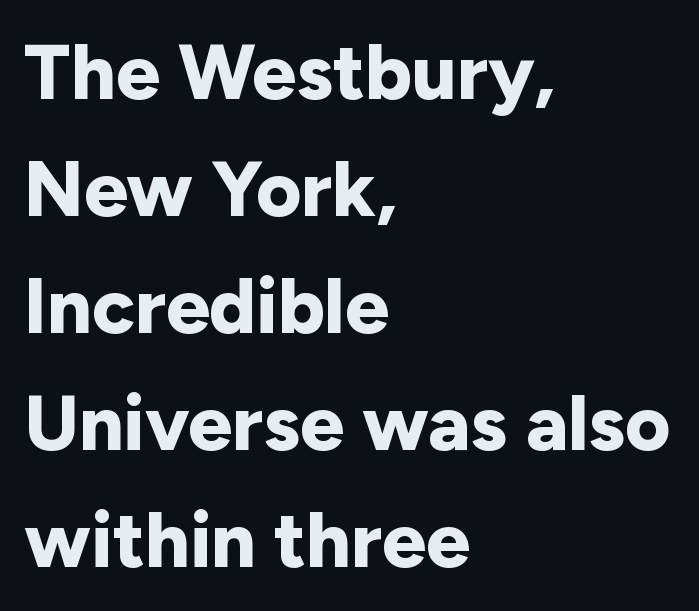
The image shows 78 px bold sans-serif type, upright; set left-aligned, normal line spacing (1.5x), normal letter spacing, not underlined; low stroke contrast and a medium x-height.
